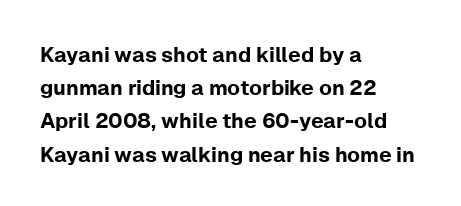
{"italic": "no", "underline": "no", "align": "left", "line_spacing": "normal", "line_spacing_ratio": 1.58, "letter_spacing": "normal", "letter_spacing_em": 0.0, "glyph_px": 21}
